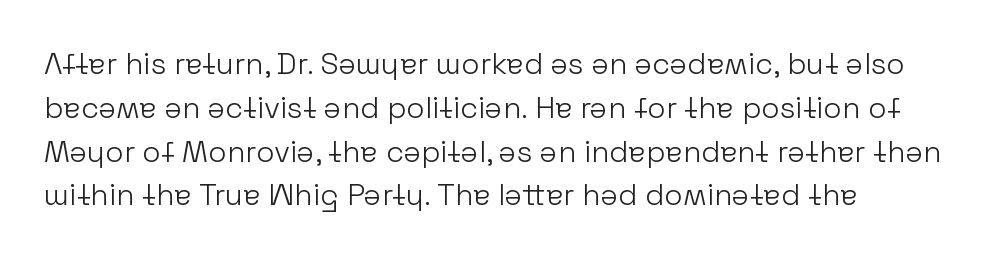
Q: Is the text bold? A: No.
Q: Is the text italic (slanted)? A: No, it is upright.
Q: Is the typeface a serif or a sans-serif typeface? A: Sans-serif.
Q: Is the text underlined? A: No.
Q: Is the spacing between letters normal or unusually wide? A: Normal.
Q: Is the spacing between lines tight, normal or loose? A: Normal.
Q: Width (condensed, normal, or wide)? A: Normal.
Q: Stroke contrast? A: Low.
Q: x-height? A: Medium.
Q: Monospaced? A: No.
